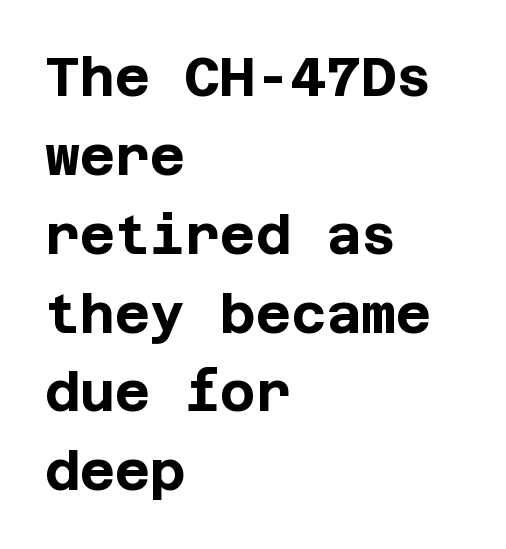
The image shows 54 px bold sans-serif type, upright; set left-aligned, normal line spacing (1.46x), normal letter spacing, not underlined; low stroke contrast and a large x-height.
